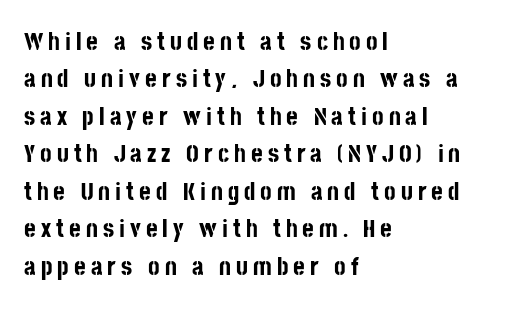
Descenders hang freely into open space. Honestly, the row spacing looks completely unremarkable. This sample uses expanded letter spacing, leaving extra air between glyphs. The text block is weighted toward the left margin, trailing off unevenly rightward.
